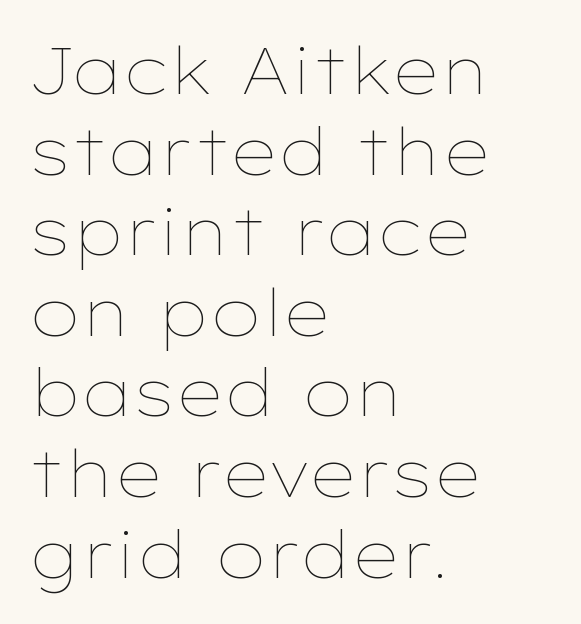
Q: Is the text bold? A: No.
Q: Is the text italic (slanted)? A: No, it is upright.
Q: Is the text underlined? A: No.
Q: How is the paragraph aligned? A: Left-aligned.
Q: Is the spacing between letters normal or unusually wide? A: Normal.
Q: Width (condensed, normal, or wide)? A: Wide.
Q: Stroke contrast? A: Low.
Q: x-height? A: Medium.
Q: Monospaced? A: No.
